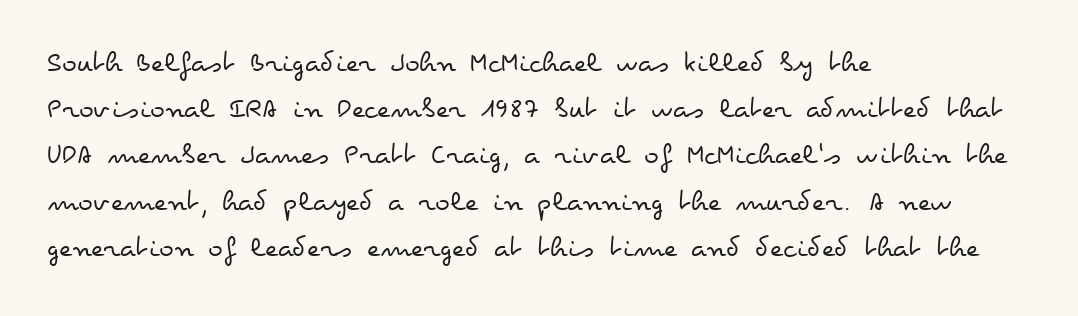
Italic? Not at all — the glyphs are vertical. Has an underline been added? It has not. The rendering uses a moderate line-height, typical for paragraphs. Reading down the block, your eye returns to a fixed left position each line. Weight: in the light-to-regular range.
